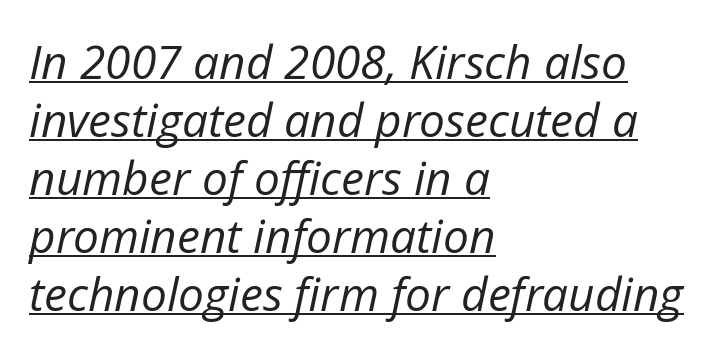
The image shows 46 px regular-weight type, italic (leaning right); set left-aligned, normal line spacing (1.26x), normal letter spacing, underlined; low stroke contrast and a medium x-height.
